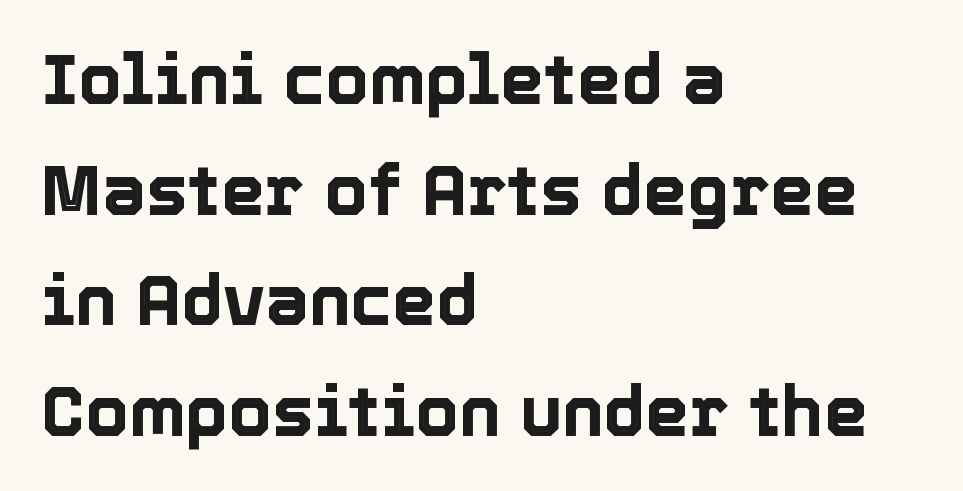
The rows are spaced the way most documents space them. Has an underline been added? It has not. This sample uses plain, unmodified letter spacing. The text block is weighted toward the left margin, trailing off unevenly rightward.
